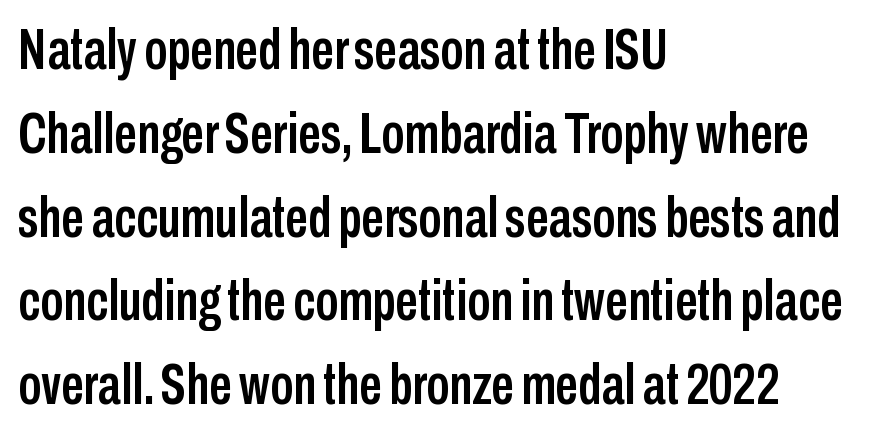
In terms of posture, this sample is upright. Between one letter and the next there's only the usual sliver of space. The glyphs in this specimen are sans serif. Is this a fixed-width face? No — the glyphs have proportional, varying widths.
